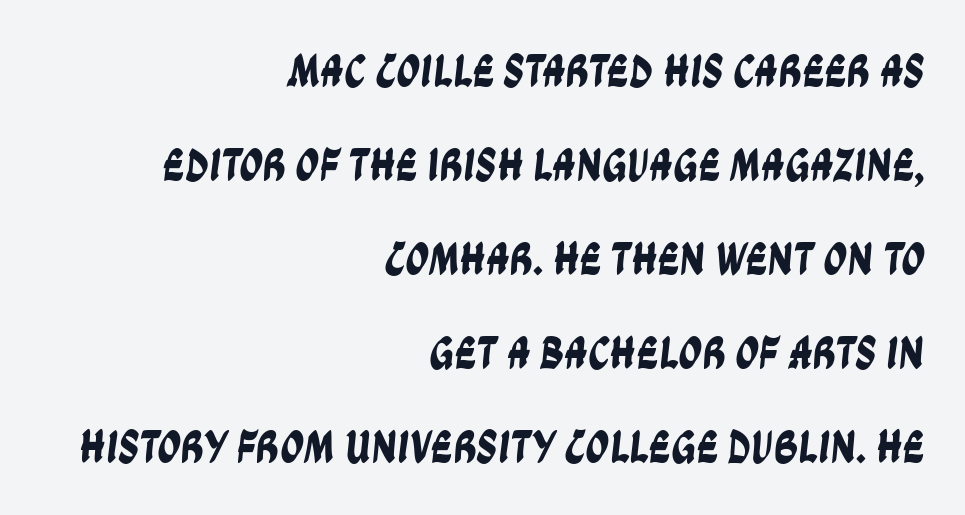
Q: Is the typeface a serif or a sans-serif typeface? A: Sans-serif.
Q: Is the text underlined? A: No.
Q: How is the paragraph aligned? A: Right-aligned.
Q: Is the spacing between letters normal or unusually wide? A: Normal.
Q: Is the spacing between lines tight, normal or loose? A: Loose.
Q: Width (condensed, normal, or wide)? A: Condensed.
Q: Stroke contrast? A: Low.
Q: x-height? A: Large.
Q: Monospaced? A: No.
